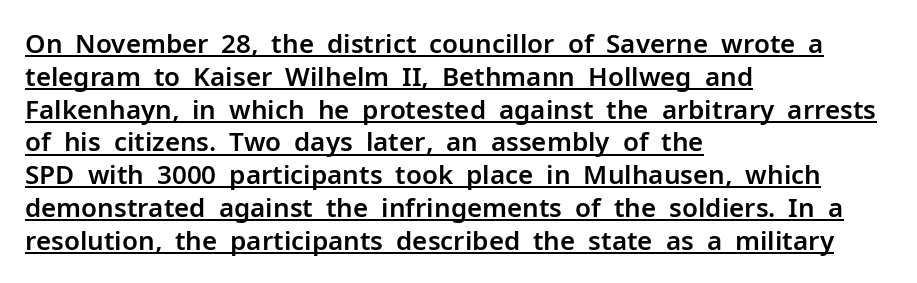
{"italic": "no", "underline": "yes", "align": "left", "line_spacing": "normal", "line_spacing_ratio": 1.26, "letter_spacing": "normal", "letter_spacing_em": 0.0, "glyph_px": 26}
